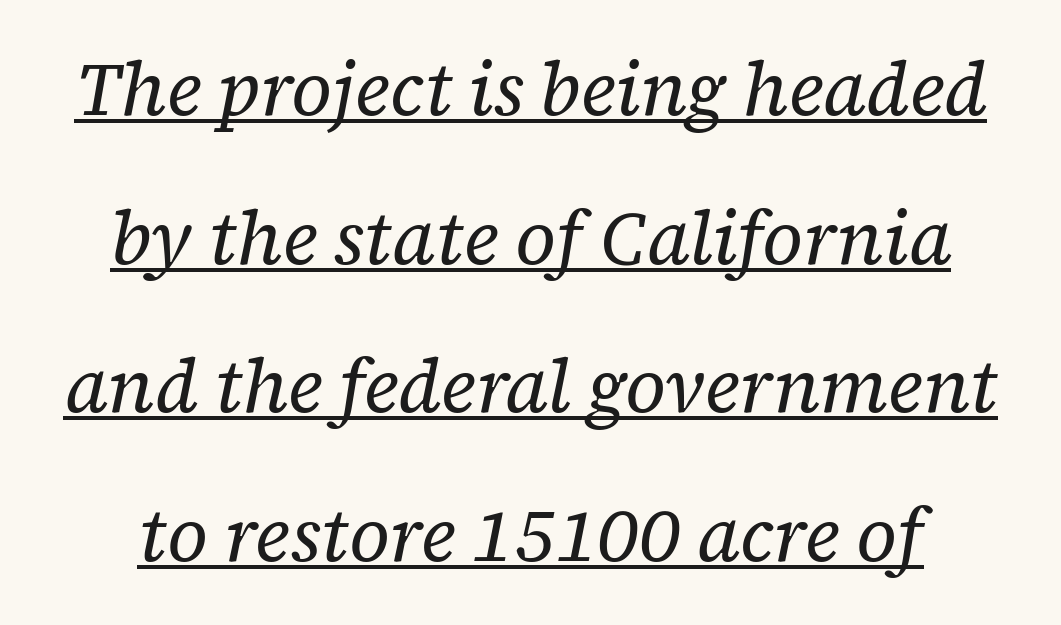
Q: Is the text bold? A: No.
Q: Is the text italic (slanted)? A: Yes, it leans right by about 12 degrees.
Q: Is the typeface a serif or a sans-serif typeface? A: Serif.
Q: Is the text underlined? A: Yes.
Q: Is the spacing between letters normal or unusually wide? A: Normal.
Q: Is the spacing between lines tight, normal or loose? A: Loose.
Q: Width (condensed, normal, or wide)? A: Normal.
Q: Stroke contrast? A: Low.
Q: x-height? A: Medium.
Q: Monospaced? A: No.
